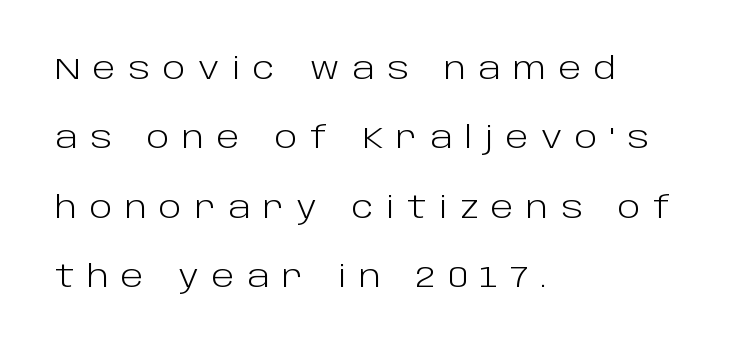
Q: Is the text bold? A: No.
Q: Is the text italic (slanted)? A: No, it is upright.
Q: Is the typeface a serif or a sans-serif typeface? A: Sans-serif.
Q: Is the text underlined? A: No.
Q: How is the paragraph aligned? A: Left-aligned.
Q: Is the spacing between letters normal or unusually wide? A: Unusually wide.
Q: Is the spacing between lines tight, normal or loose? A: Loose.
Q: Width (condensed, normal, or wide)? A: Normal.
Q: Stroke contrast? A: Low.
Q: x-height? A: Large.
Q: Monospaced? A: No.
